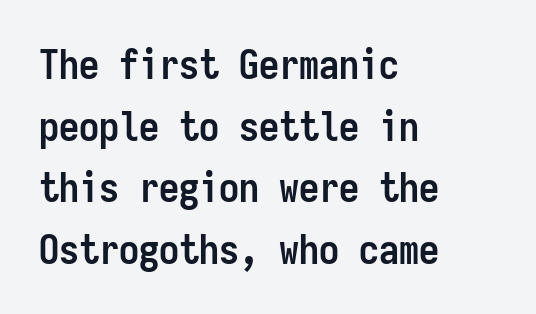
{"serif": "no", "italic": "no", "bold": "yes", "weight": "semibold", "width": "condensed", "stroke_contrast": "low", "x_height": "medium", "monospaced": "yes", "underline": "no", "align": "left", "line_spacing": "normal", "line_spacing_ratio": 1.54, "letter_spacing": "normal", "letter_spacing_em": 0.0, "glyph_px": 40}
